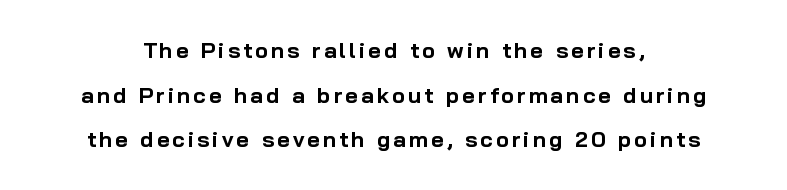
The image shows 22 px bold type, upright; set loose line spacing (2.03x), not underlined.
